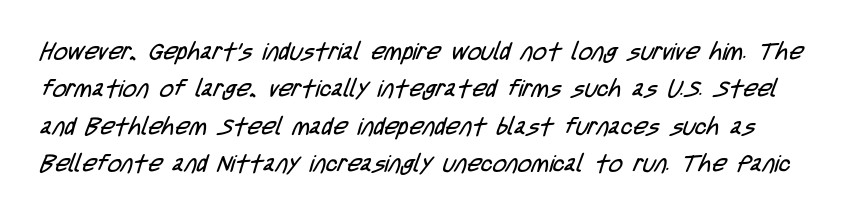
Q: Is the text bold? A: No.
Q: Is the text underlined? A: No.
Q: Is the spacing between letters normal or unusually wide? A: Normal.
Q: Is the spacing between lines tight, normal or loose? A: Normal.
